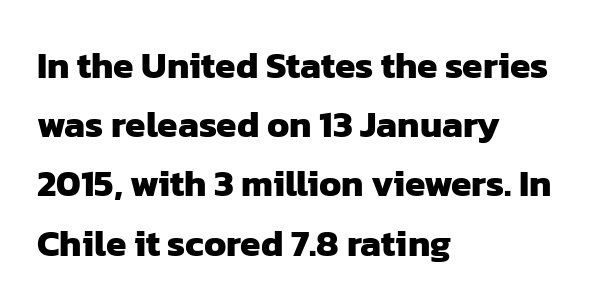
Q: Is the text bold? A: Yes.
Q: Is the typeface a serif or a sans-serif typeface? A: Sans-serif.
Q: Is the text underlined? A: No.
Q: How is the paragraph aligned? A: Left-aligned.
Q: Is the spacing between letters normal or unusually wide? A: Normal.
Q: Is the spacing between lines tight, normal or loose? A: Normal.
Q: Width (condensed, normal, or wide)? A: Normal.
Q: Stroke contrast? A: Low.
Q: x-height? A: Medium.
Q: Monospaced? A: No.
